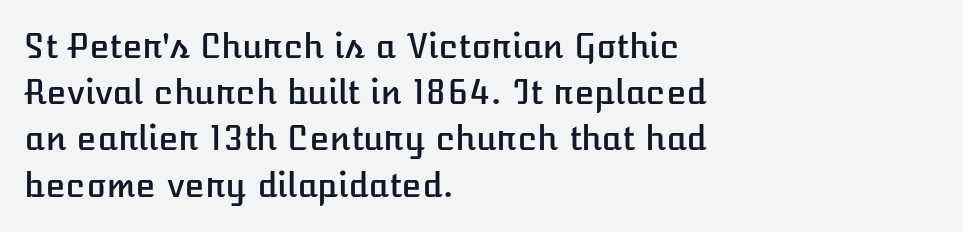
{"italic": "no", "width": "normal", "stroke_contrast": "low", "x_height": "medium", "monospaced": "no", "underline": "no", "align": "left", "line_spacing": "normal", "line_spacing_ratio": 1.4, "letter_spacing": "normal", "letter_spacing_em": 0.0, "glyph_px": 33}
